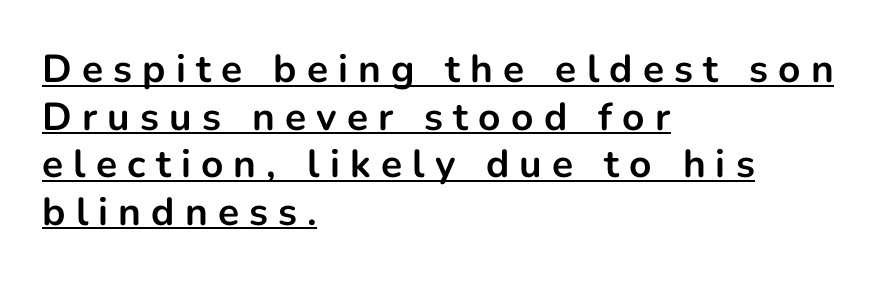
{"serif": "no", "italic": "no", "bold": "yes", "weight": "bold", "width": "normal", "stroke_contrast": "low", "x_height": "medium", "monospaced": "no", "underline": "yes", "align": "left", "line_spacing_ratio": 1.22, "letter_spacing": "wide", "letter_spacing_em": 0.26, "glyph_px": 39}
